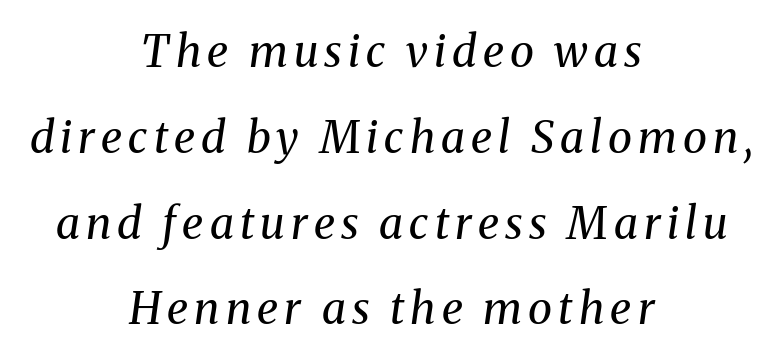
The image shows 44 px regular-weight serif type, italic (leaning right); set centered, loose line spacing (1.95x), not underlined; medium stroke contrast and a medium x-height.
